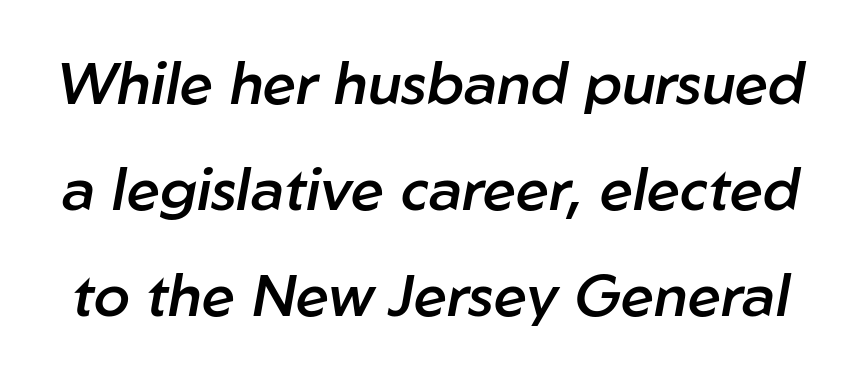
It's the slanting kind of type. Only glyphs here, with clear space below each row. What weight is shown? A semibold, between regular and bold. Each word holds together tightly as a unit, with standard inter-letter gaps. Looks like regular typesetting: each glyph gets only the width it needs.
